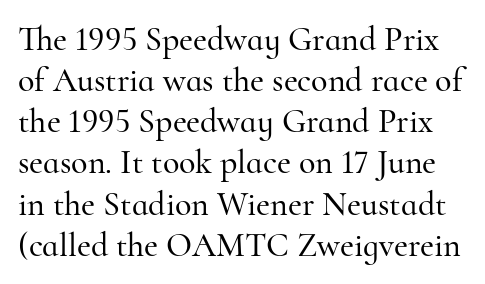
The image shows 34 px serif type, upright; set line spacing 1.21x, normal letter spacing, not underlined; high stroke contrast and a small x-height.
